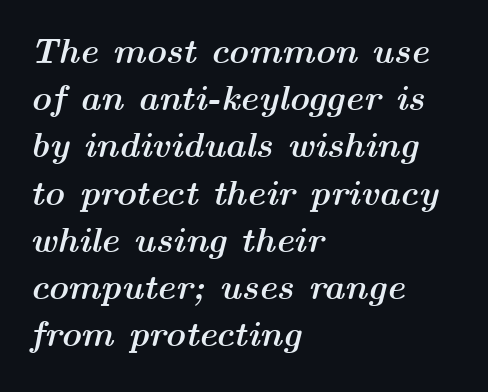
Q: Is the text bold? A: Yes.
Q: Is the text italic (slanted)? A: Yes, it leans right by about 14 degrees.
Q: Is the text underlined? A: No.
Q: How is the paragraph aligned? A: Left-aligned.
Q: Is the spacing between letters normal or unusually wide? A: Normal.
Q: Is the spacing between lines tight, normal or loose? A: Normal.
Q: Width (condensed, normal, or wide)? A: Wide.
Q: Stroke contrast? A: Medium.
Q: x-height? A: Medium.
Q: Monospaced? A: No.
